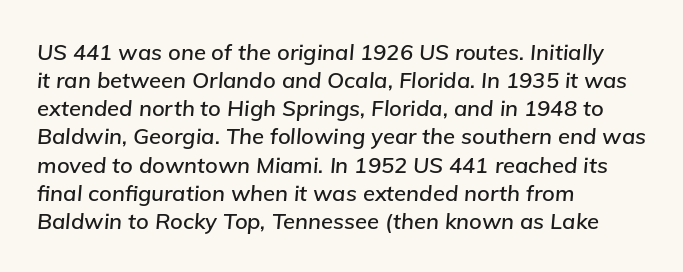
Summary of vertical rhythm: regular, with standard interline spacing. The paragraph shown leans on its left margin. Quick note: italic. The type is set solid horizontally, with unmodified tracking.
